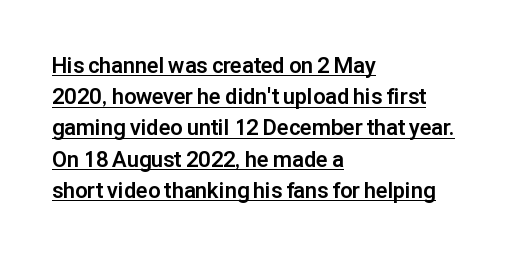
{"italic": "no", "bold": "yes", "underline": "yes", "align": "left", "line_spacing": "normal", "line_spacing_ratio": 1.42, "letter_spacing": "normal", "letter_spacing_em": 0.0, "glyph_px": 22}
